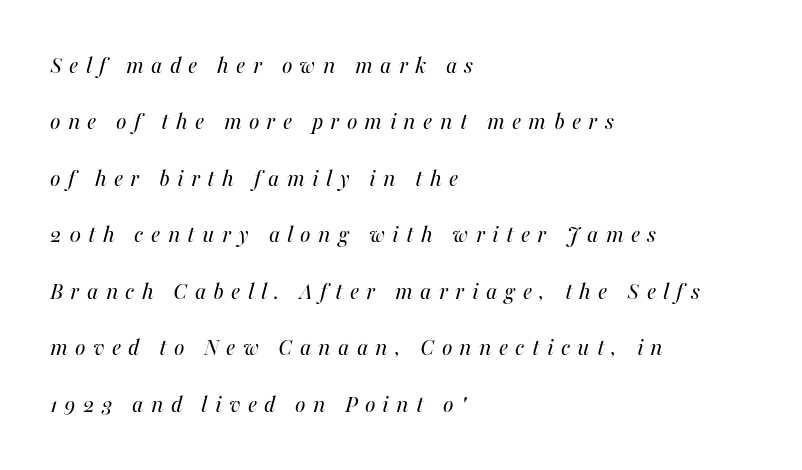
Q: Is the text bold? A: No.
Q: Is the text italic (slanted)? A: Yes, it leans right by about 16 degrees.
Q: Is the text underlined? A: No.
Q: How is the paragraph aligned? A: Left-aligned.
Q: Is the spacing between letters normal or unusually wide? A: Unusually wide.
Q: Is the spacing between lines tight, normal or loose? A: Loose.
